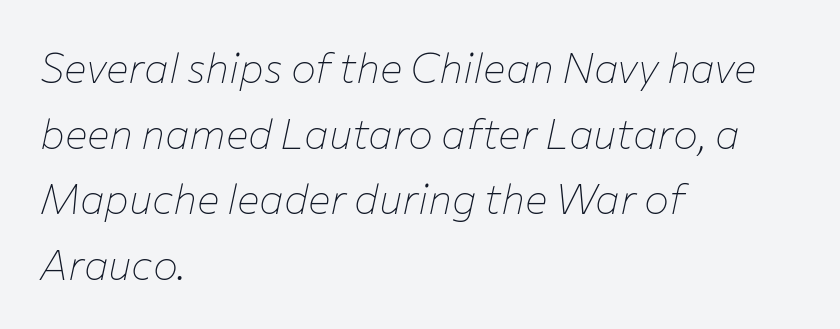
Q: Is the text bold? A: No.
Q: Is the text italic (slanted)? A: Yes, it leans right by about 12 degrees.
Q: Is the text underlined? A: No.
Q: How is the paragraph aligned? A: Left-aligned.
Q: Is the spacing between letters normal or unusually wide? A: Normal.
Q: Is the spacing between lines tight, normal or loose? A: Normal.
Q: Width (condensed, normal, or wide)? A: Normal.
Q: Stroke contrast? A: Low.
Q: x-height? A: Medium.
Q: Monospaced? A: No.
